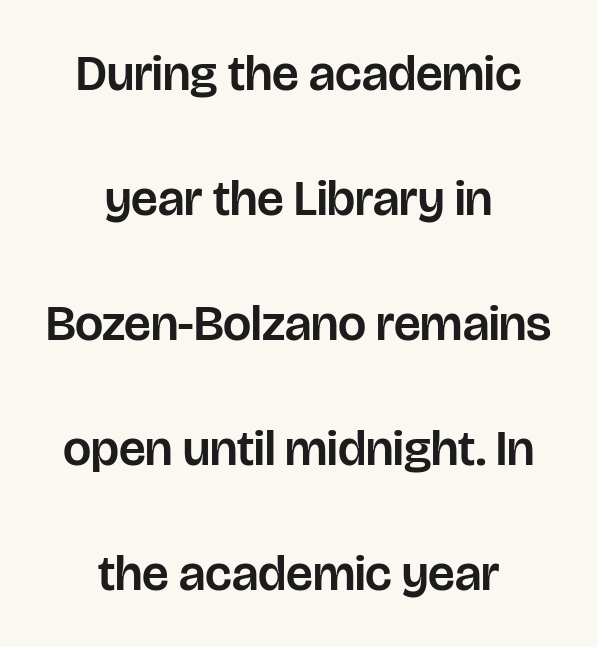
{"serif": "no", "italic": "no", "width": "normal", "stroke_contrast": "low", "x_height": "large", "monospaced": "no", "underline": "no", "align": "center", "line_spacing": "loose", "line_spacing_ratio": 2.5, "letter_spacing": "normal", "letter_spacing_em": 0.0, "glyph_px": 50}
